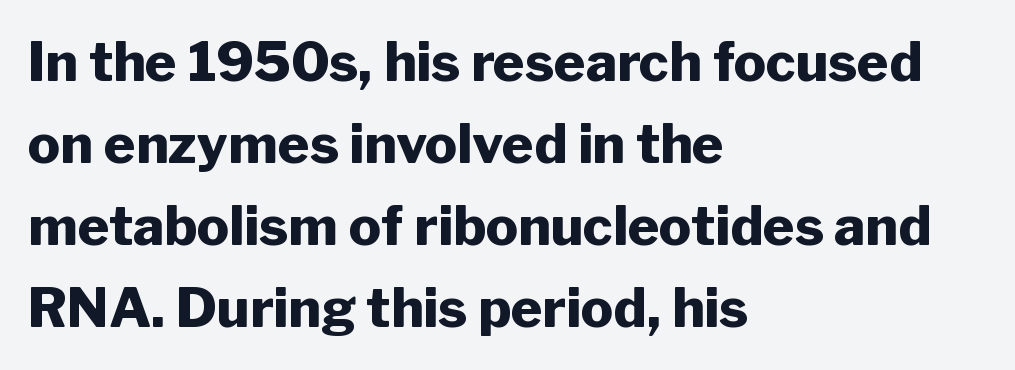
Q: Is the text bold? A: Yes.
Q: Is the text italic (slanted)? A: No, it is upright.
Q: Is the typeface a serif or a sans-serif typeface? A: Sans-serif.
Q: Is the text underlined? A: No.
Q: How is the paragraph aligned? A: Left-aligned.
Q: Is the spacing between letters normal or unusually wide? A: Normal.
Q: Is the spacing between lines tight, normal or loose? A: Normal.
Q: Width (condensed, normal, or wide)? A: Normal.
Q: Stroke contrast? A: Low.
Q: x-height? A: Medium.
Q: Monospaced? A: No.
